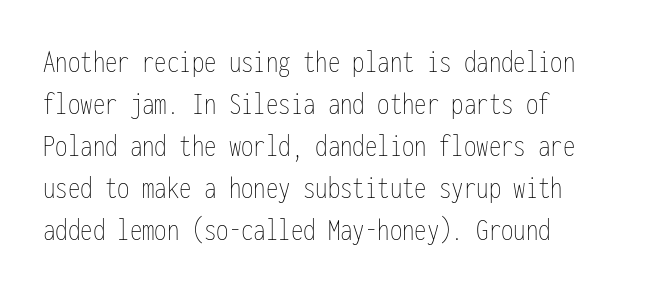
Q: Is the text bold? A: No.
Q: Is the text italic (slanted)? A: No, it is upright.
Q: Is the text underlined? A: No.
Q: How is the paragraph aligned? A: Left-aligned.
Q: Is the spacing between letters normal or unusually wide? A: Normal.
Q: Is the spacing between lines tight, normal or loose? A: Normal.
Q: Width (condensed, normal, or wide)? A: Condensed.
Q: Stroke contrast? A: Low.
Q: x-height? A: Medium.
Q: Monospaced? A: Yes.
